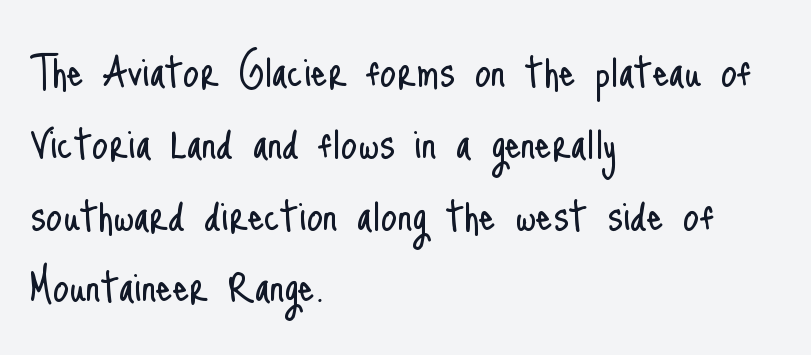
{"serif": "no", "italic": "no", "bold": "no", "weight": "light", "width": "condensed", "stroke_contrast": "low", "x_height": "small", "monospaced": "no", "underline": "no", "align": "left", "line_spacing": "normal", "line_spacing_ratio": 1.38, "letter_spacing": "normal", "letter_spacing_em": 0.0, "glyph_px": 52}
